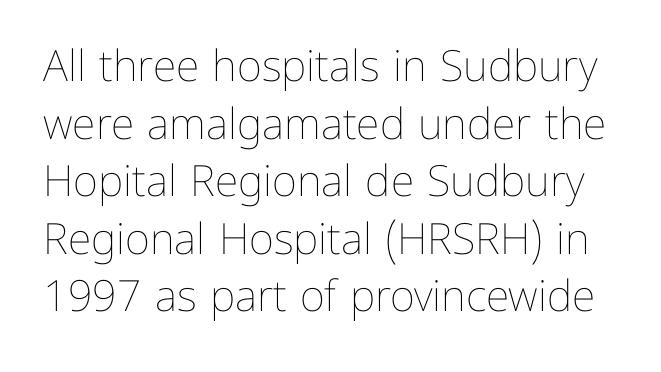
Q: Is the text bold? A: No.
Q: Is the text italic (slanted)? A: No, it is upright.
Q: Is the text underlined? A: No.
Q: Is the spacing between letters normal or unusually wide? A: Normal.
Q: Is the spacing between lines tight, normal or loose? A: Normal.
Q: Width (condensed, normal, or wide)? A: Normal.
Q: Stroke contrast? A: Low.
Q: x-height? A: Medium.
Q: Monospaced? A: No.
